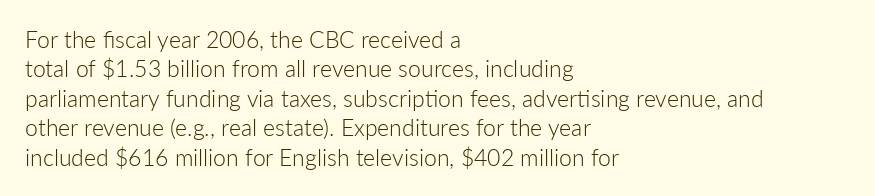
Q: Is the text bold? A: No.
Q: Is the text italic (slanted)? A: No, it is upright.
Q: Is the text underlined? A: No.
Q: How is the paragraph aligned? A: Left-aligned.
Q: Is the spacing between letters normal or unusually wide? A: Normal.
Q: Is the spacing between lines tight, normal or loose? A: Normal.
